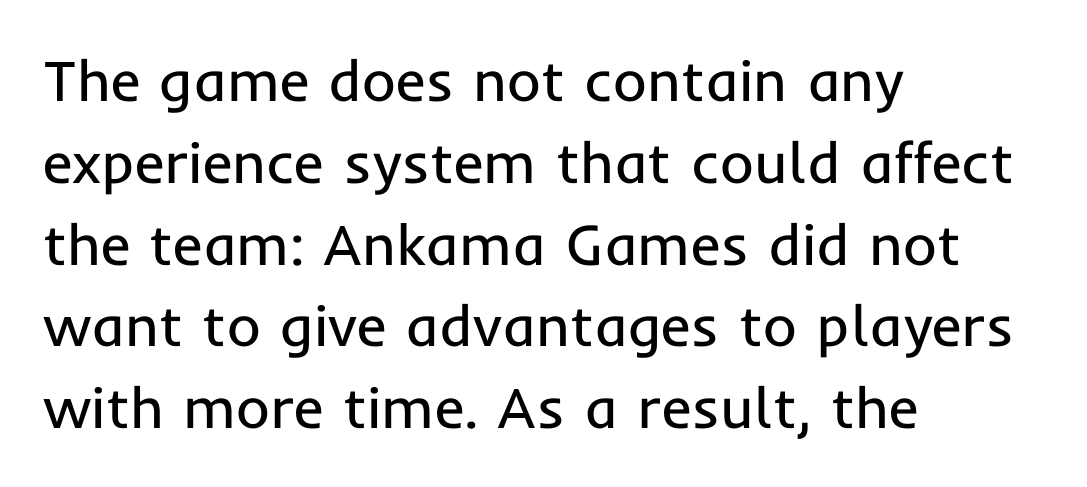
Q: Is the text bold? A: No.
Q: Is the text italic (slanted)? A: No, it is upright.
Q: Is the typeface a serif or a sans-serif typeface? A: Sans-serif.
Q: Is the text underlined? A: No.
Q: How is the paragraph aligned? A: Left-aligned.
Q: Is the spacing between letters normal or unusually wide? A: Normal.
Q: Is the spacing between lines tight, normal or loose? A: Normal.
Q: Width (condensed, normal, or wide)? A: Normal.
Q: Stroke contrast? A: Low.
Q: x-height? A: Medium.
Q: Monospaced? A: No.
